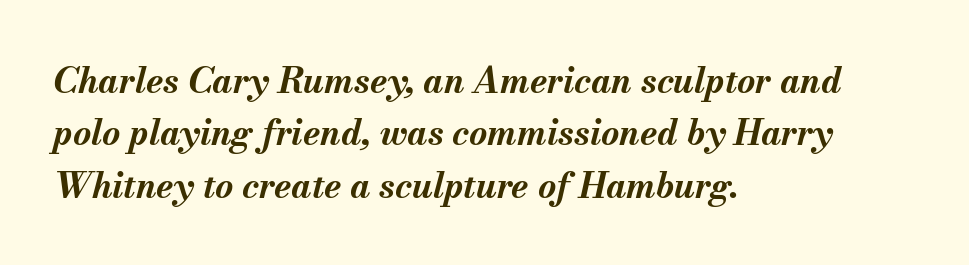
The image shows 35 px bold type, italic (leaning right); set left-aligned, normal line spacing (1.5x), normal letter spacing, not underlined; medium stroke contrast and a small x-height.
